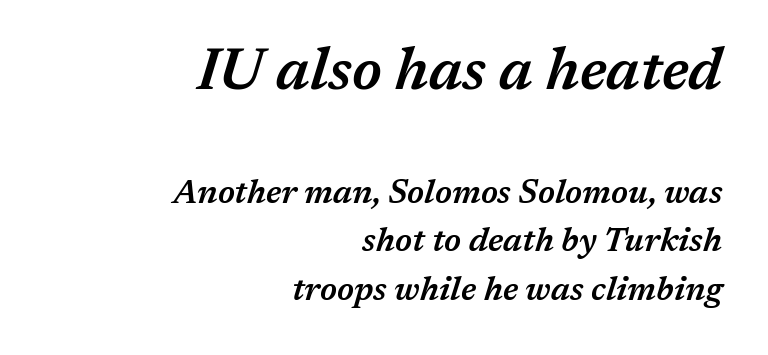
{"italic": "yes", "lean": "right", "slant_degrees": 17, "bold": "semi", "weight": "semibold", "width": "normal", "stroke_contrast": "medium", "x_height": "medium", "monospaced": "no", "underline": "no", "align": "right", "line_spacing": "normal", "line_spacing_ratio": 1.47, "letter_spacing": "normal", "letter_spacing_em": 0.0, "larger_block": "first", "size_ratio": 1.76, "glyph_px": 58}
